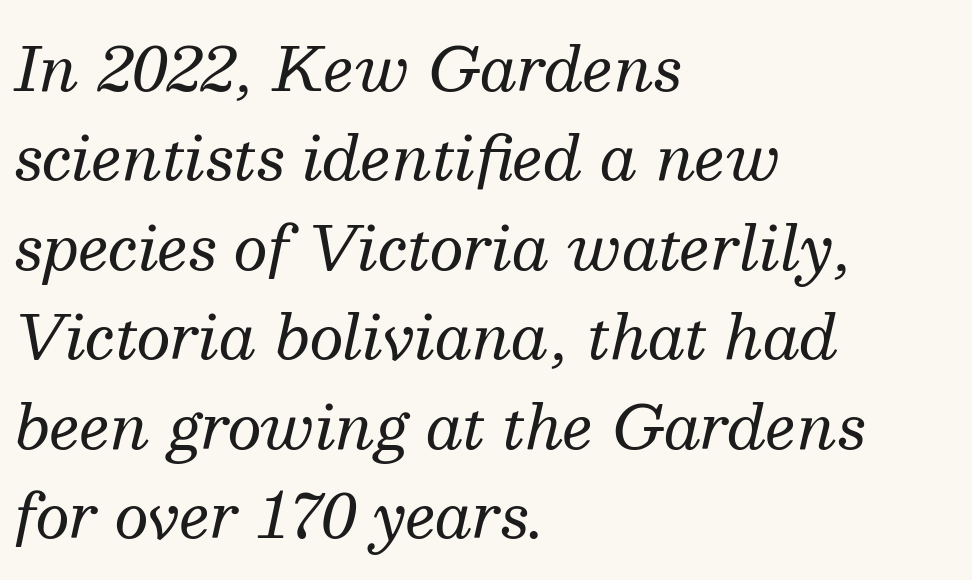
Q: Is the text bold? A: No.
Q: Is the text italic (slanted)? A: Yes, it leans right by about 13 degrees.
Q: Is the typeface a serif or a sans-serif typeface? A: Serif.
Q: Is the text underlined? A: No.
Q: How is the paragraph aligned? A: Left-aligned.
Q: Is the spacing between letters normal or unusually wide? A: Normal.
Q: Is the spacing between lines tight, normal or loose? A: Normal.
Q: Width (condensed, normal, or wide)? A: Normal.
Q: Stroke contrast? A: Medium.
Q: x-height? A: Medium.
Q: Monospaced? A: No.
